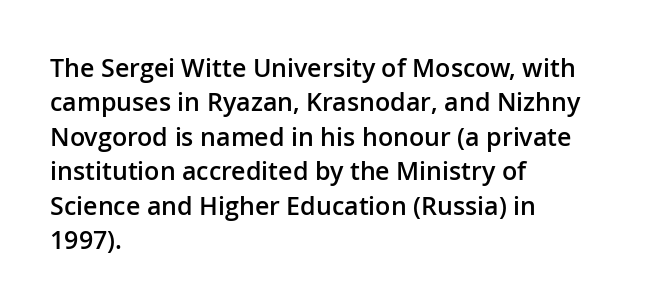
No italicization has been applied; the sample stays upright. Every letter is mildly thick-stroked: semibold rather than bold. The rag falls on the right side of this text block. The area under the type is left untouched.
